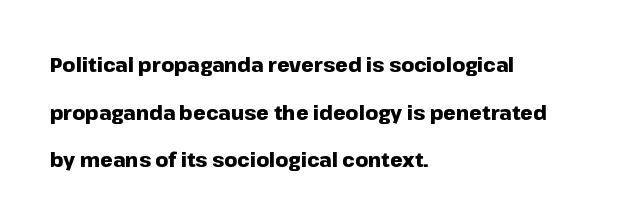
Typesetter's note: full bold, strokes at maximum text heaviness. The block of text is sparse from top to bottom, with ample space between rows. No italicization has been applied; the sample stays upright. Caption: standard tracking, unaltered.
